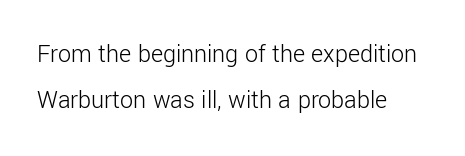
The image shows 26 px text type, upright; set left-aligned, line spacing 1.78x, normal letter spacing, not underlined.
